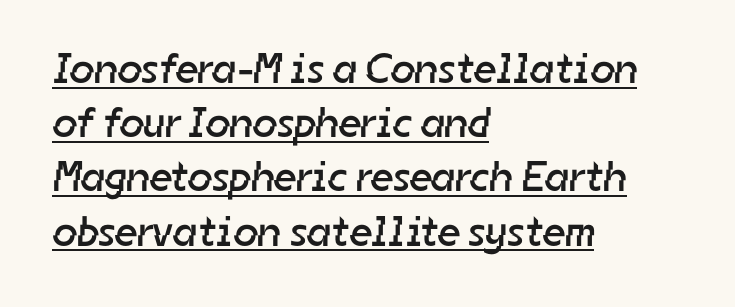
Tracking here is standard; glyphs follow each other at the usual distance. Think of a printed novel: that variable character pitch is what you see here. The leading is moderate, giving the passage an even texture. The type family on display is of the sans-serif kind. Like a heading marked for emphasis, these lines bear an underscore.
